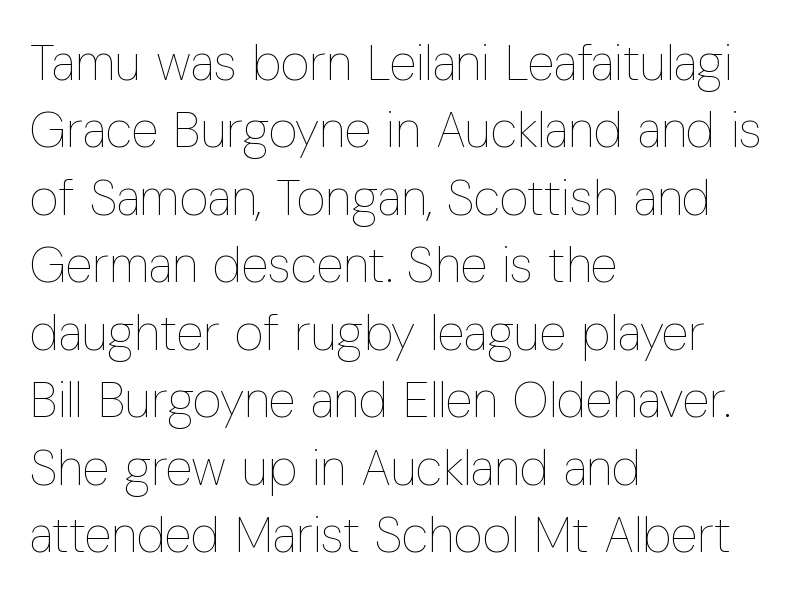
The letters advance in unequal steps, a hallmark of proportional type. The setting favours the left margin, as ordinary paragraphs usually do. Posture: straight, roman, zero tilt. The horizontal fit of the characters is conventional and even. Stems and bowls with no extra thickness — not bold. Quick note: interline space is typical.
